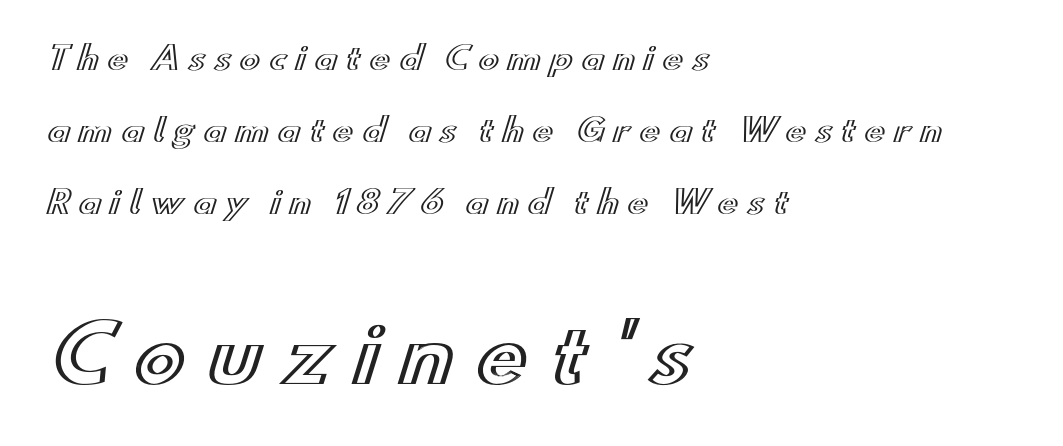
{"width": "wide", "x_height": "small", "monospaced": "no", "underline": "no", "align": "left", "line_spacing": "loose", "line_spacing_ratio": 2.32, "letter_spacing": "wide", "letter_spacing_em": 0.28, "larger_block": "second", "size_ratio": 2.48, "glyph_px": 77}
